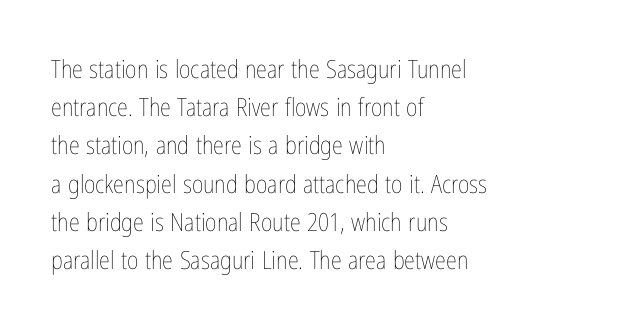
The image shows 25 px text type, upright; set left-aligned, normal line spacing (1.53x), normal letter spacing, not underlined.
